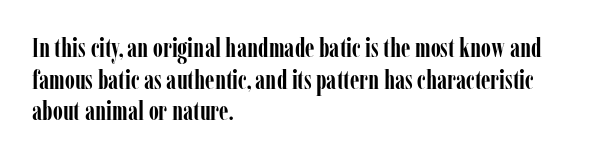
The image shows 26 px bold type, upright; set left-aligned, line spacing 1.22x, normal letter spacing, not underlined.
